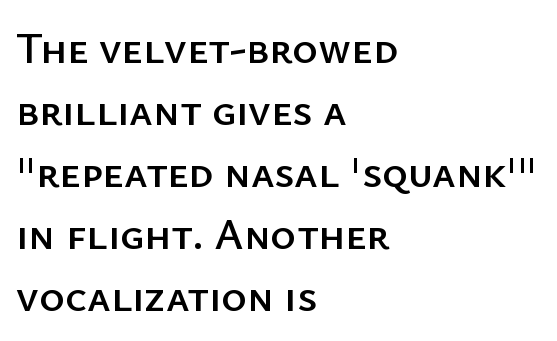
Students, note that the glyphs here touch the page at normal intervals. This is roman type, the default non-slanted kind. The designer left line spacing at the default. Each letter keeps its own natural width here, so spacing adapts to shape. The characters display no serif detailing; their extremities are plain.
